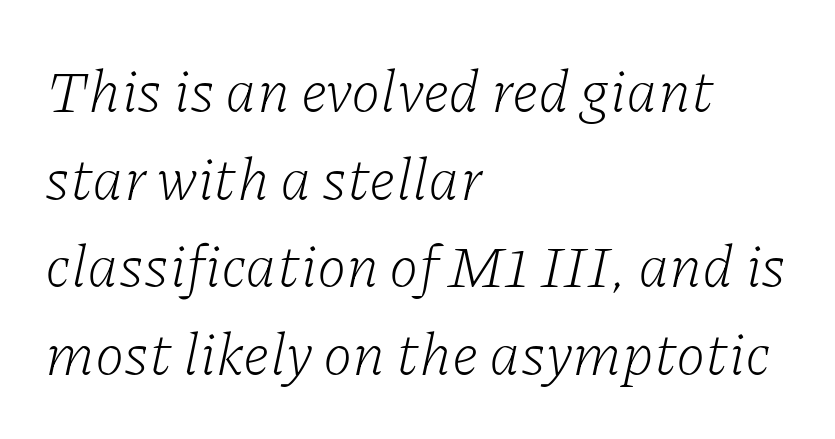
The image shows 60 px light serif type, italic (leaning right); set left-aligned, normal line spacing (1.46x), normal letter spacing, not underlined; low stroke contrast and a medium x-height.
